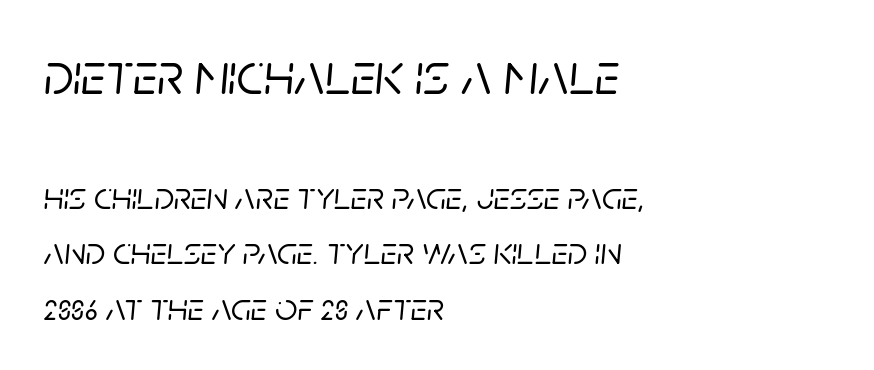
{"italic": "yes", "lean": "right", "slant_degrees": 5, "width": "normal", "stroke_contrast": "low", "x_height": "large", "monospaced": "no", "underline": "no", "align": "left", "line_spacing": "normal", "line_spacing_ratio": 1.43, "letter_spacing": "normal", "letter_spacing_em": 0.0, "larger_block": "first", "size_ratio": 1.51, "glyph_px": 59}
